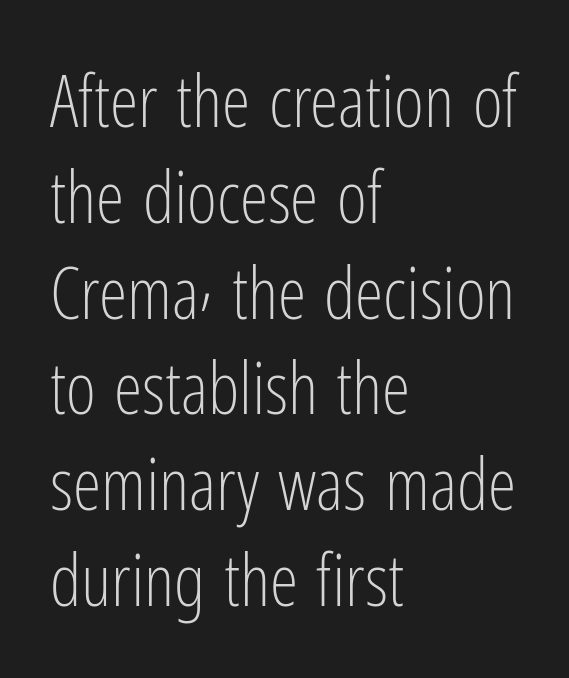
The passage shown stacks its lines at a standard gap. Any mark beneath the type? The region is blank. A sans-serif font was chosen for this passage. Stroke mass is kept to a normal reading level or below. Reading down the block, your eye returns to a fixed left position each line.
